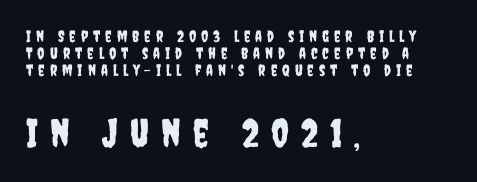
The image shows 39 px condensed sans-serif type, upright; set left-aligned, tight line spacing (1.07x), unusually wide letter spacing (+0.31 em), not underlined; the second (bottom) block is 2.44x larger; low stroke contrast and a large x-height.
